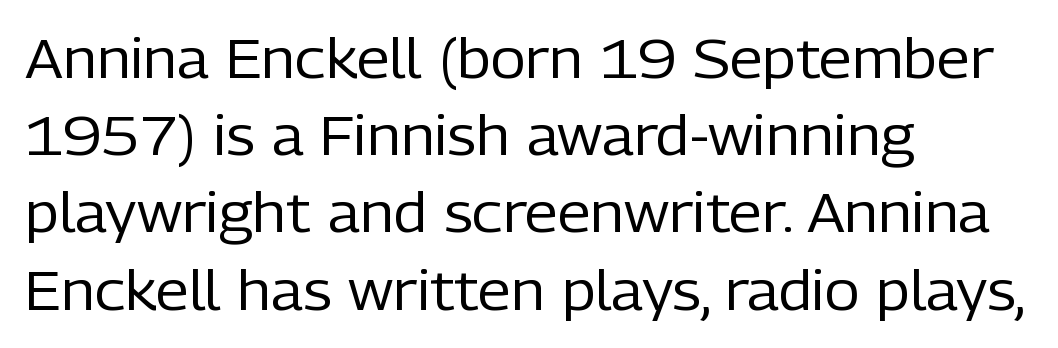
The image shows 54 px regular-weight sans-serif type, upright; set left-aligned, normal line spacing (1.43x), normal letter spacing, not underlined; low stroke contrast and a medium x-height.
